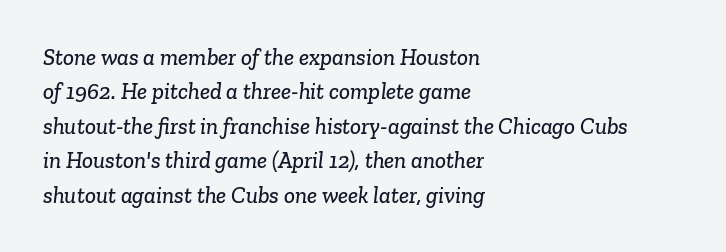
Q: Is the text underlined? A: No.
Q: How is the paragraph aligned? A: Left-aligned.
Q: Is the spacing between letters normal or unusually wide? A: Normal.
Q: Is the spacing between lines tight, normal or loose? A: Normal.
